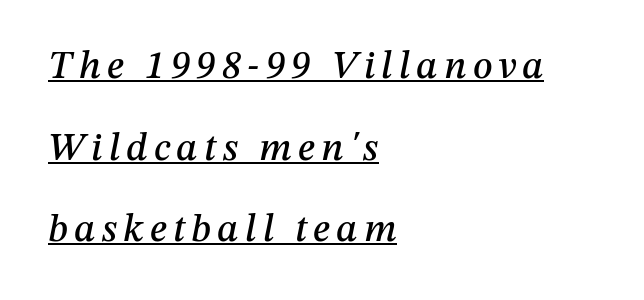
You can see a thin bar hugging the bottom of the glyphs. Baseline-to-baseline distance is far greater than the letter height. Yep, that's italic — everything's leaning. Think of a printed novel: that variable character pitch is what you see here. Every row of glyphs begins at an identical x-position on the left.
